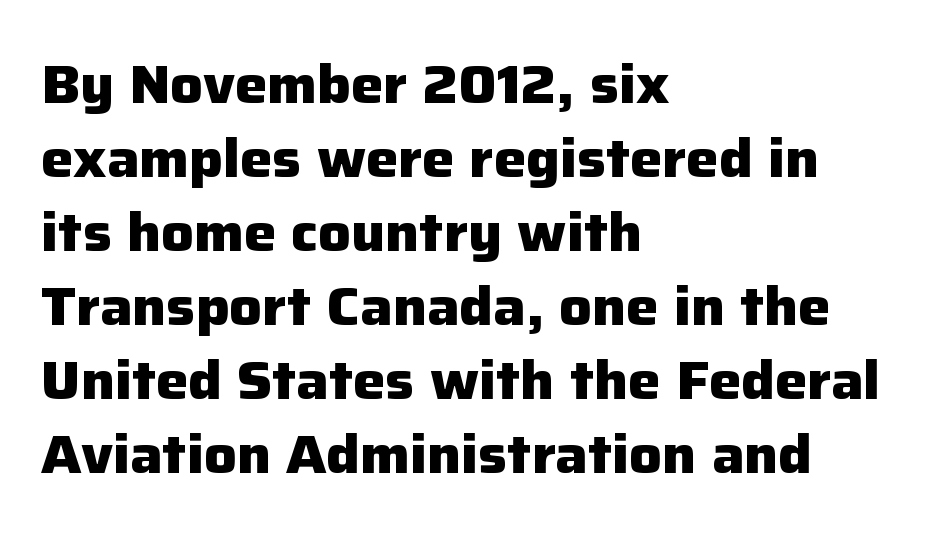
Q: Is the text bold? A: Yes.
Q: Is the text italic (slanted)? A: No, it is upright.
Q: Is the typeface a serif or a sans-serif typeface? A: Sans-serif.
Q: Is the text underlined? A: No.
Q: How is the paragraph aligned? A: Left-aligned.
Q: Is the spacing between letters normal or unusually wide? A: Normal.
Q: Is the spacing between lines tight, normal or loose? A: Normal.
Q: Width (condensed, normal, or wide)? A: Normal.
Q: Stroke contrast? A: Low.
Q: x-height? A: Medium.
Q: Monospaced? A: No.
